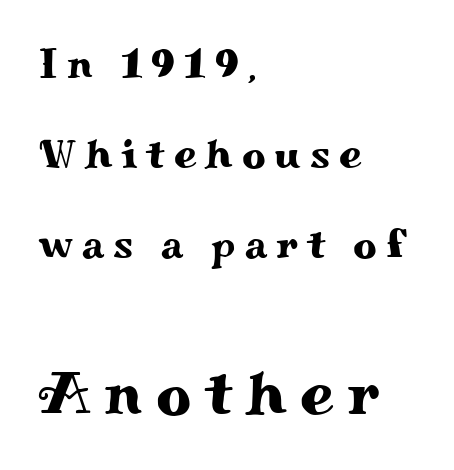
Q: Is the text italic (slanted)? A: No, it is upright.
Q: Is the typeface a serif or a sans-serif typeface? A: Serif.
Q: Is the text underlined? A: No.
Q: How is the paragraph aligned? A: Left-aligned.
Q: Is the spacing between letters normal or unusually wide? A: Unusually wide.
Q: Is the spacing between lines tight, normal or loose? A: Loose.
Q: Which block of text is set in a larger size, the first (top) or the second (bottom)? A: The second (bottom) one.
Q: Width (condensed, normal, or wide)? A: Wide.
Q: Stroke contrast? A: Medium.
Q: x-height? A: Small.
Q: Monospaced? A: No.
